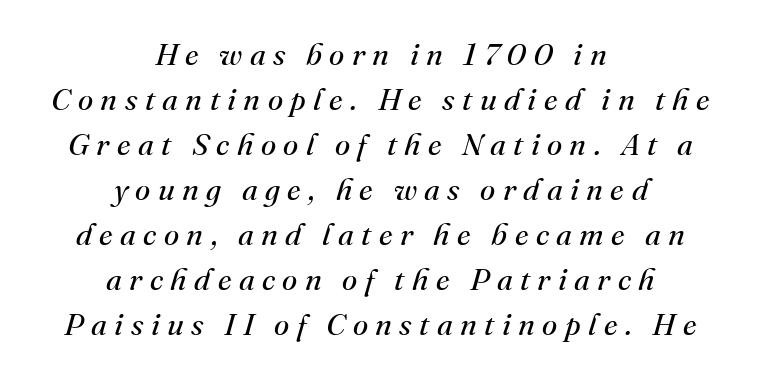
{"serif": "yes", "italic": "yes", "lean": "right", "slant_degrees": 16, "bold": "no", "weight": "regular", "width": "normal", "stroke_contrast": "medium", "x_height": "small", "monospaced": "no", "underline": "no", "align": "center", "line_spacing": "normal", "line_spacing_ratio": 1.45, "letter_spacing": "wide", "letter_spacing_em": 0.24, "glyph_px": 31}
